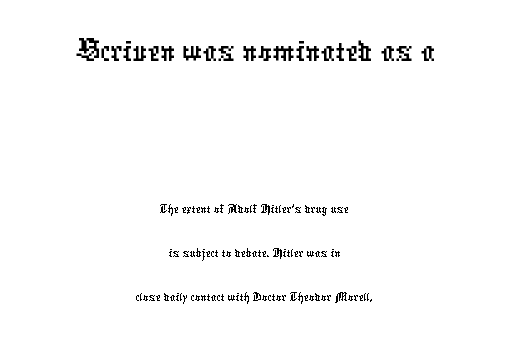
Q: Is the typeface a serif or a sans-serif typeface? A: Sans-serif.
Q: Is the text underlined? A: No.
Q: How is the paragraph aligned? A: Centered.
Q: Is the spacing between letters normal or unusually wide? A: Normal.
Q: Is the spacing between lines tight, normal or loose? A: Normal.
Q: Which block of text is set in a larger size, the first (top) or the second (bottom)? A: The first (top) one.
Q: Width (condensed, normal, or wide)? A: Condensed.
Q: Stroke contrast? A: Low.
Q: x-height? A: Medium.
Q: Monospaced? A: No.
